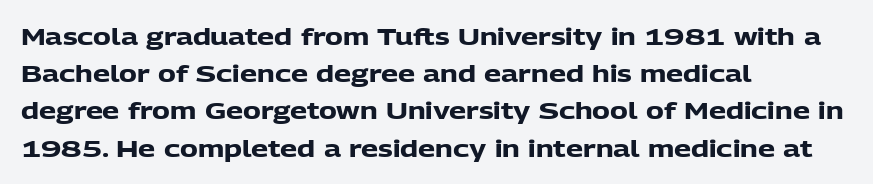
The passage shown has conventional tracking throughout. Underline: absent. The lines in this sample share a left origin and differ only in where they stop. These lines carry a lot of weight — the face is fully bold. Leading: standard. Characters remain perfectly vertical along every line.
